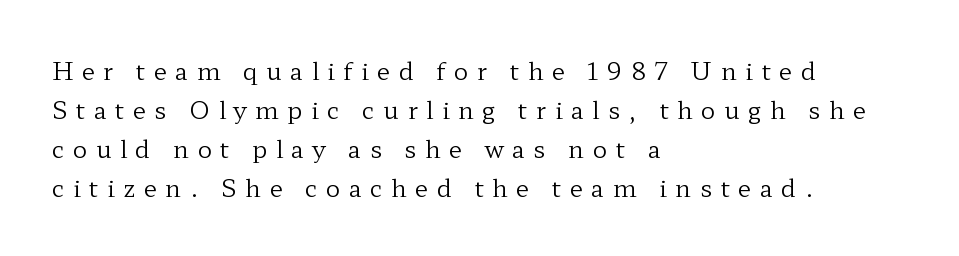
{"italic": "no", "bold": "no", "underline": "no", "align": "left", "line_spacing": "normal", "line_spacing_ratio": 1.62, "letter_spacing": "wide", "letter_spacing_em": 0.35, "glyph_px": 24}
